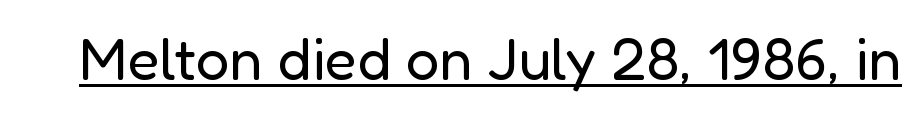
{"serif": "no", "italic": "no", "bold": "no", "weight": "regular", "width": "normal", "stroke_contrast": "low", "x_height": "medium", "monospaced": "no", "underline": "yes", "letter_spacing": "normal", "letter_spacing_em": 0.0, "glyph_px": 59}
